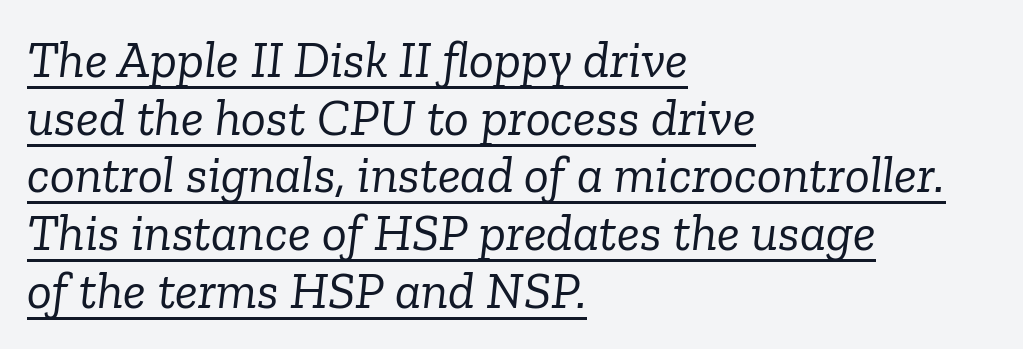
Is this a fixed-width face? No — the glyphs have proportional, varying widths. Teacher's note: observe the even left margin — that is flush-left alignment. You could barely slide anything between these rows. The words here are underlined.
